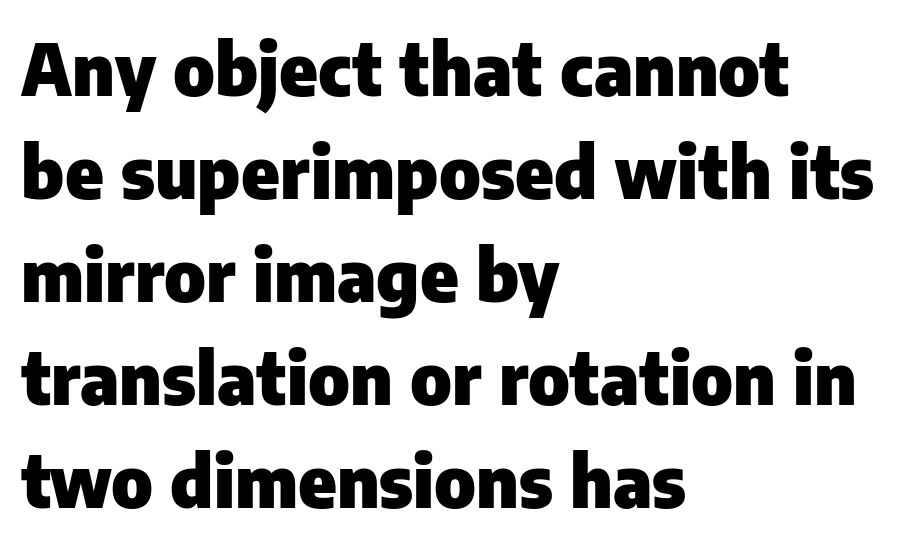
The image shows 72 px heavy sans-serif type, upright; set left-aligned, normal line spacing (1.43x), normal letter spacing, not underlined; low stroke contrast and a medium x-height.
